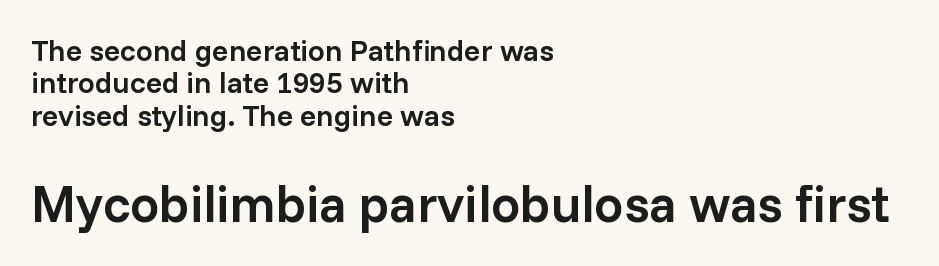
The image shows 52 px semibold sans-serif type, upright; set left-aligned, tight line spacing (1.08x), normal letter spacing, not underlined; the second (bottom) block is 1.73x larger; low stroke contrast and a medium x-height.
